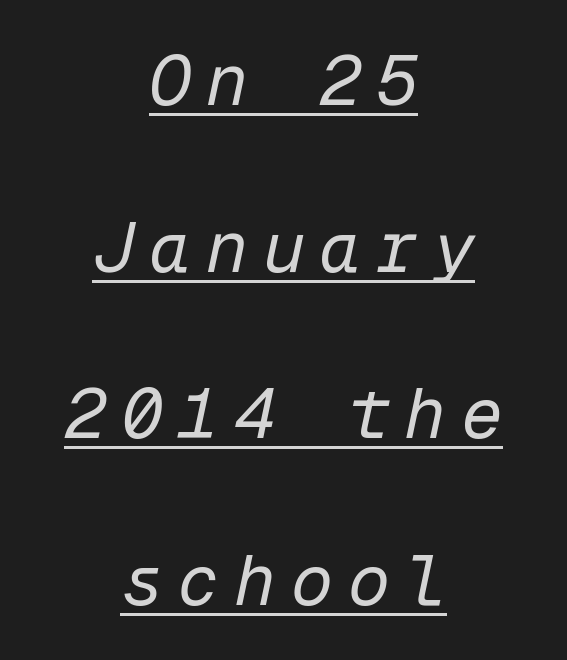
{"italic": "yes", "lean": "right", "slant_degrees": 12, "bold": "no", "weight": "regular", "width": "normal", "stroke_contrast": "low", "x_height": "medium", "monospaced": "yes", "underline": "yes", "align": "center", "line_spacing": "loose", "line_spacing_ratio": 2.38, "letter_spacing": "wide", "letter_spacing_em": 0.21, "glyph_px": 70}
